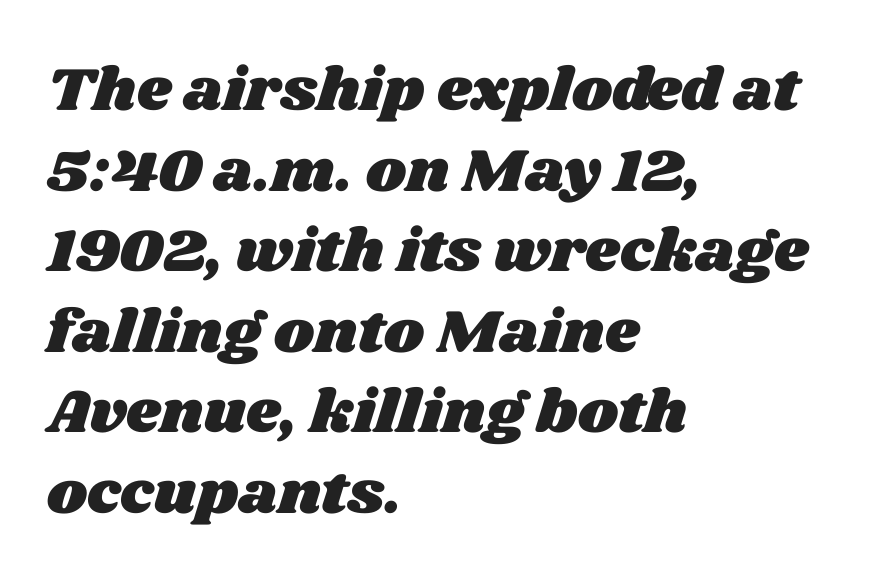
{"width": "wide", "stroke_contrast": "medium", "x_height": "large", "monospaced": "no", "underline": "no", "align": "left", "line_spacing": "normal", "line_spacing_ratio": 1.32, "letter_spacing": "normal", "letter_spacing_em": 0.0, "glyph_px": 61}
